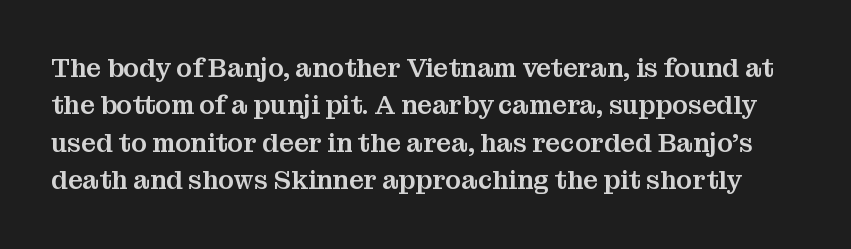
The image shows 26 px text type, upright; set normal line spacing (1.44x), normal letter spacing, not underlined.
